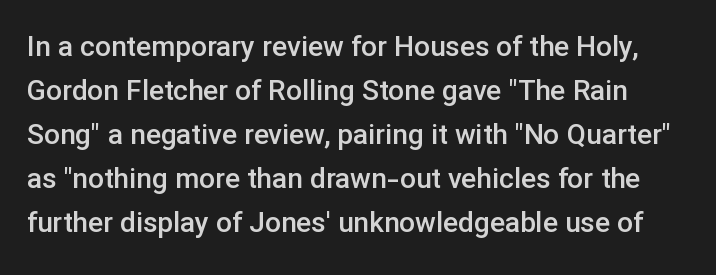
Q: Is the text bold? A: Semi-bold.
Q: Is the text italic (slanted)? A: No, it is upright.
Q: Is the typeface a serif or a sans-serif typeface? A: Sans-serif.
Q: Is the text underlined? A: No.
Q: Is the spacing between letters normal or unusually wide? A: Normal.
Q: Is the spacing between lines tight, normal or loose? A: Normal.
Q: Width (condensed, normal, or wide)? A: Normal.
Q: Stroke contrast? A: Low.
Q: x-height? A: Medium.
Q: Monospaced? A: No.
